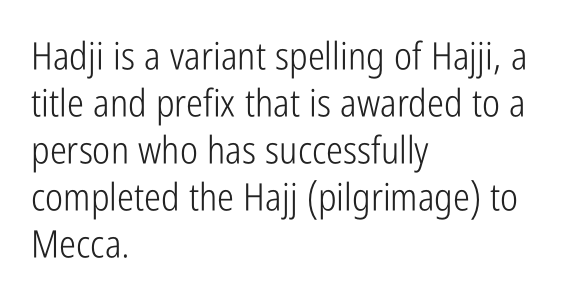
This rendering leaves character spacing at its baseline value. The font sits on the lighter half of the weight spectrum, regular included. A typesetter would label this face a sans. Spacing verdict: proportional, widths tailored to each character.
